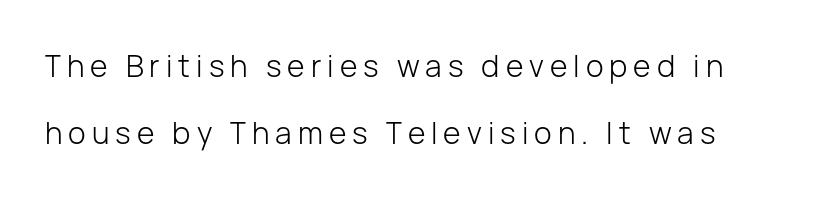
The letterforms sit at book weight or below. In terms of leading, this rendering errs on the spacious side. Each letter keeps its own natural width here, so spacing adapts to shape. The space directly below the letters is spotless. This is sans-serif lettering, the kind often seen on screens and signage. A roman cut, with each character standing at attention.
